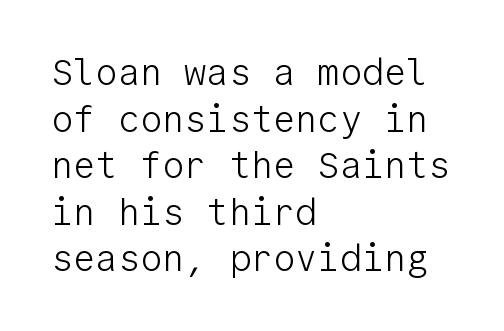
Is the type heavy? It reads as light-to-regular instead. Characters follow at the spacing the type designer built in. The rendering uses typewriter-style spacing with identical character cells. Every stem runs plumb, perpendicular to the baseline.
